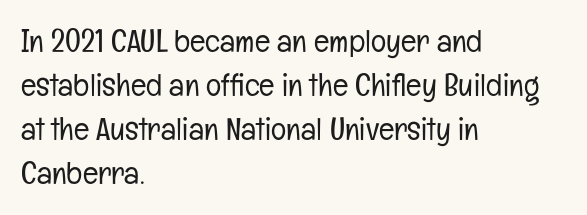
Q: Is the text bold? A: No.
Q: Is the text italic (slanted)? A: No, it is upright.
Q: Is the typeface a serif or a sans-serif typeface? A: Sans-serif.
Q: Is the text underlined? A: No.
Q: How is the paragraph aligned? A: Left-aligned.
Q: Is the spacing between letters normal or unusually wide? A: Normal.
Q: Is the spacing between lines tight, normal or loose? A: Normal.
Q: Width (condensed, normal, or wide)? A: Condensed.
Q: Stroke contrast? A: Low.
Q: x-height? A: Medium.
Q: Monospaced? A: No.
